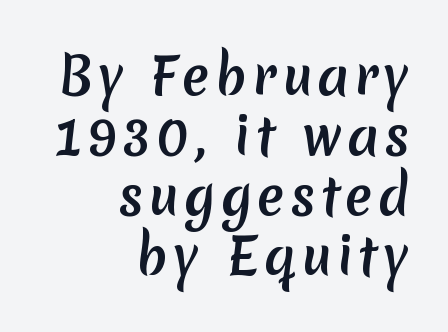
Nobody drew a line under any word here. The text was rendered using a sans face with plain stroke endings. Here the designer chose a conventional face with non-uniform glyph widths. Typeset ragged left — the right edge is the straight one.
